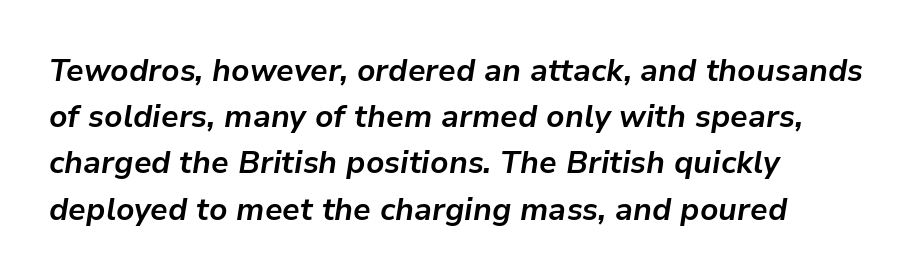
The image shows 31 px bold type, italic (leaning right); set left-aligned, normal line spacing (1.49x), normal letter spacing, not underlined; low stroke contrast and a medium x-height.
